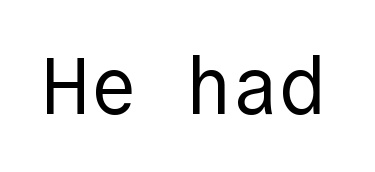
Q: Is the text bold? A: No.
Q: Is the text italic (slanted)? A: No, it is upright.
Q: Is the typeface a serif or a sans-serif typeface? A: Sans-serif.
Q: Is the text underlined? A: No.
Q: Is the spacing between letters normal or unusually wide? A: Normal.
Q: Width (condensed, normal, or wide)? A: Normal.
Q: x-height? A: Medium.
